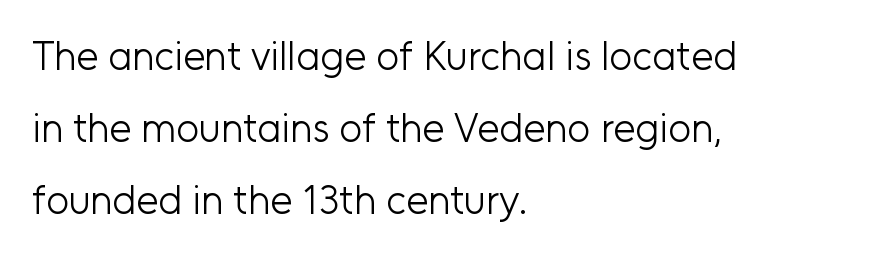
{"serif": "no", "italic": "no", "bold": "no", "weight": "light", "width": "normal", "stroke_contrast": "low", "x_height": "medium", "monospaced": "no", "underline": "no", "align": "left", "line_spacing_ratio": 1.8, "letter_spacing": "normal", "letter_spacing_em": 0.0, "glyph_px": 40}
